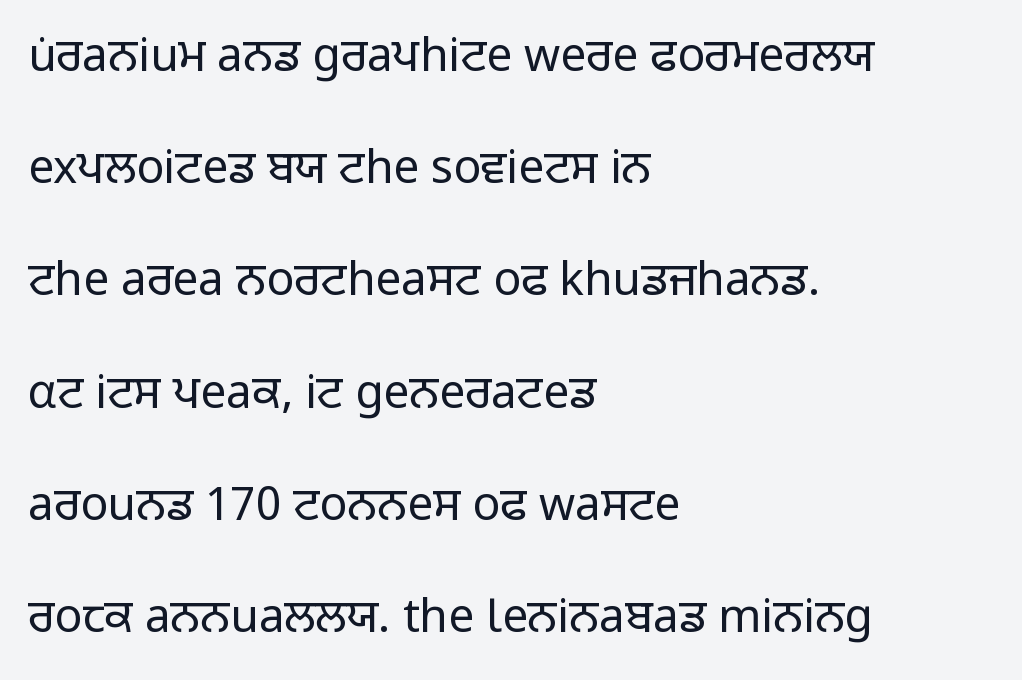
The image shows 46 px regular-weight sans-serif type, upright; set left-aligned, loose line spacing (2.44x), normal letter spacing, not underlined; low stroke contrast and a medium x-height.
